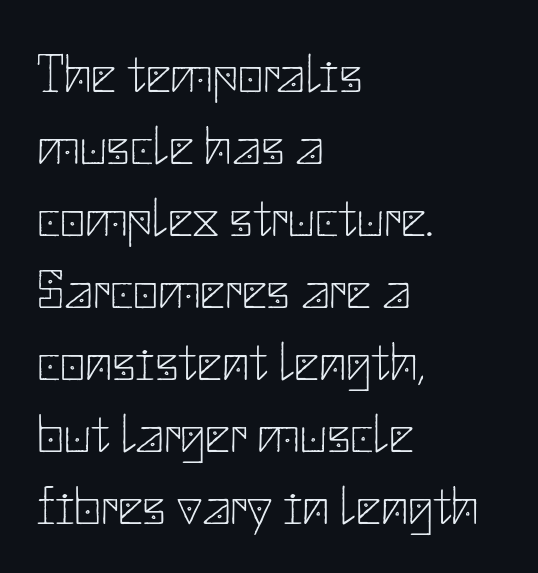
Q: Is the text bold? A: No.
Q: Is the text italic (slanted)? A: No, it is upright.
Q: Is the typeface a serif or a sans-serif typeface? A: Sans-serif.
Q: Is the text underlined? A: No.
Q: How is the paragraph aligned? A: Left-aligned.
Q: Is the spacing between letters normal or unusually wide? A: Normal.
Q: Is the spacing between lines tight, normal or loose? A: Normal.
Q: Width (condensed, normal, or wide)? A: Normal.
Q: Stroke contrast? A: Low.
Q: x-height? A: Small.
